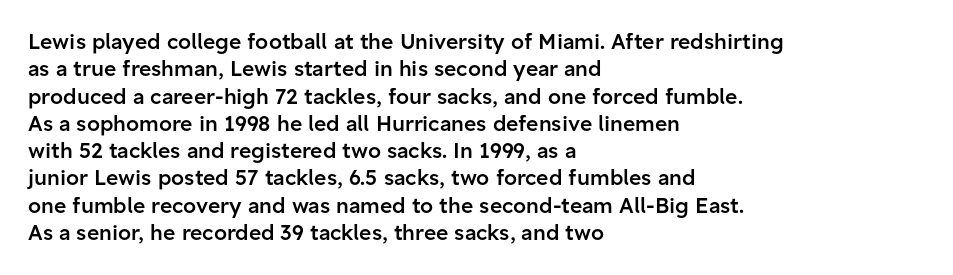
The image shows 21 px text type, upright; set left-aligned, normal line spacing (1.3x), normal letter spacing, not underlined.
